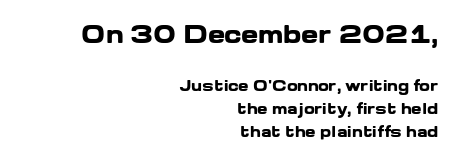
The image shows 23 px bold type, upright; set right-aligned, normal line spacing (1.61x), normal letter spacing, not underlined; the first (top) block is 1.64x larger.
